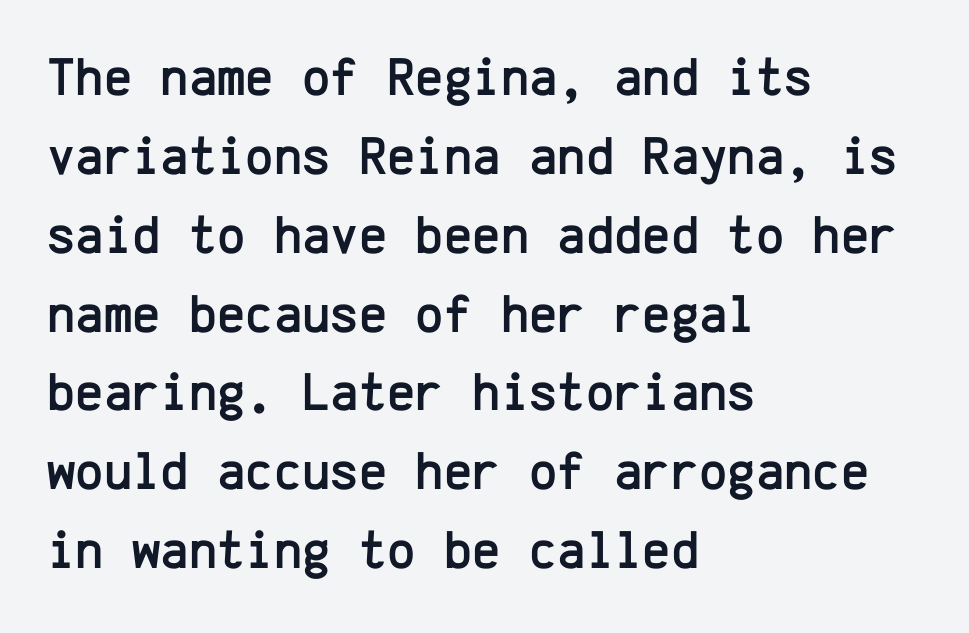
The image shows 54 px sans-serif type, upright, monospaced; set left-aligned, normal line spacing (1.46x), normal letter spacing, not underlined; low stroke contrast and a medium x-height.
